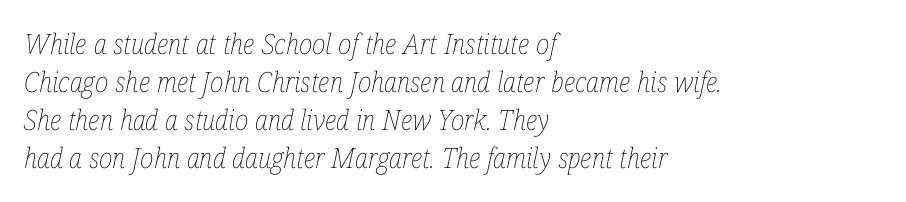
The image shows 28 px thin, condensed type, italic (leaning right); set left-aligned, normal line spacing (1.36x), normal letter spacing, not underlined; low stroke contrast and a medium x-height.
